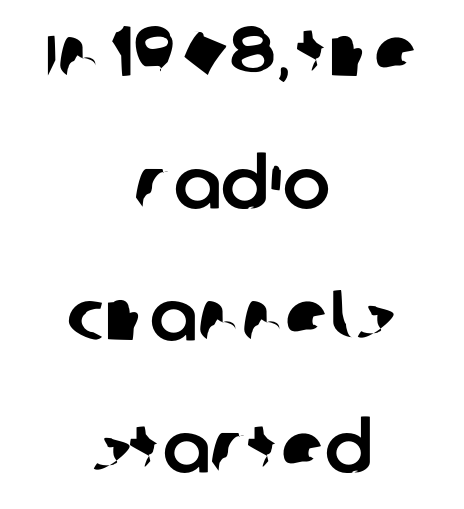
{"serif": "no", "width": "normal", "stroke_contrast": "low", "x_height": "large", "monospaced": "no", "underline": "no", "align": "center", "line_spacing_ratio": 1.86, "letter_spacing": "normal", "letter_spacing_em": 0.0, "glyph_px": 71}
